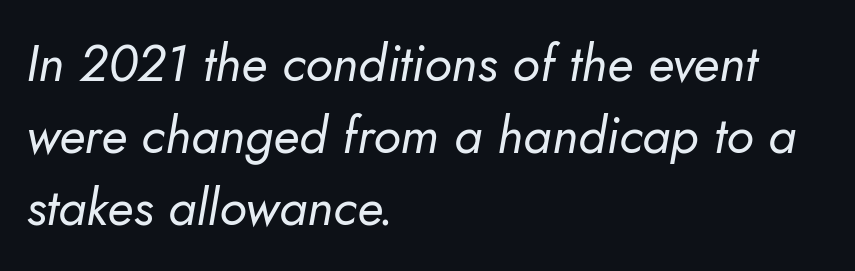
The image shows 51 px regular-weight type, italic (leaning right); set left-aligned, normal line spacing (1.41x), normal letter spacing, not underlined; low stroke contrast and a small x-height.
